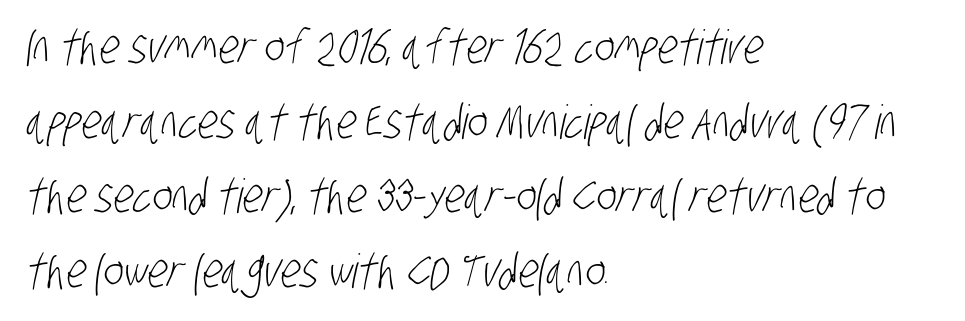
Q: Is the text bold? A: No.
Q: Is the typeface a serif or a sans-serif typeface? A: Sans-serif.
Q: Is the text underlined? A: No.
Q: How is the paragraph aligned? A: Left-aligned.
Q: Is the spacing between letters normal or unusually wide? A: Normal.
Q: Is the spacing between lines tight, normal or loose? A: Normal.
Q: Width (condensed, normal, or wide)? A: Condensed.
Q: Stroke contrast? A: Low.
Q: x-height? A: Large.
Q: Monospaced? A: No.
